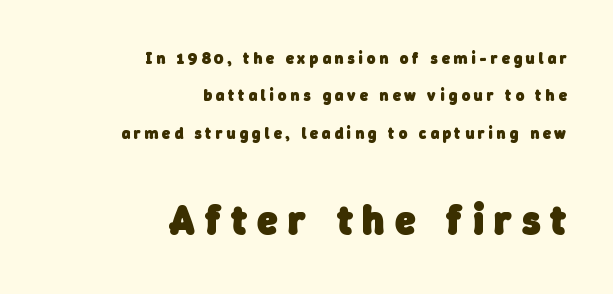
{"serif": "no", "bold": "yes", "weight": "heavy", "width": "normal", "stroke_contrast": "low", "x_height": "medium", "monospaced": "no", "underline": "no", "align": "right", "line_spacing": "loose", "line_spacing_ratio": 2.33, "letter_spacing": "wide", "letter_spacing_em": 0.25, "larger_block": "second", "size_ratio": 2.56, "glyph_px": 41}
